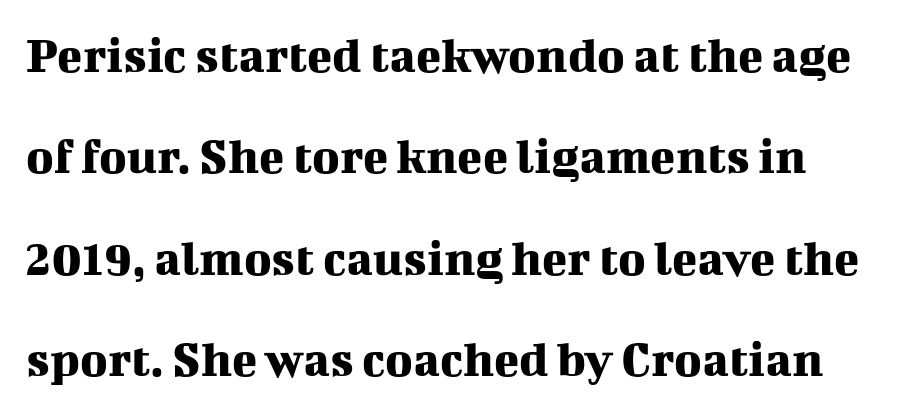
Here the designer chose a conventional face with non-uniform glyph widths. Line beginnings align vertically; line endings do not. One glance says open: line gaps are wider than usual. This is the regular roman posture of the typeface.
